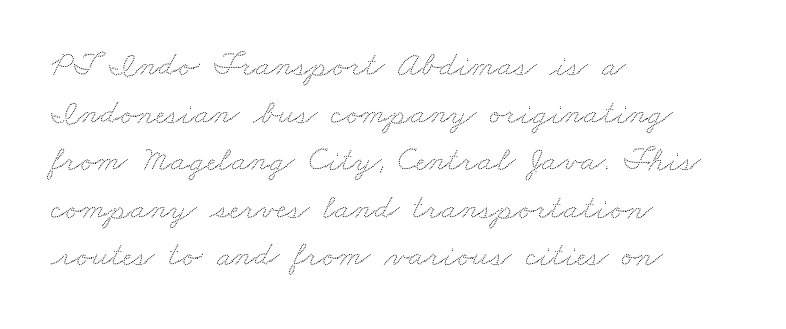
The image shows 35 px wide type; set left-aligned, normal line spacing (1.36x), normal letter spacing, not underlined; low stroke contrast and a small x-height.
